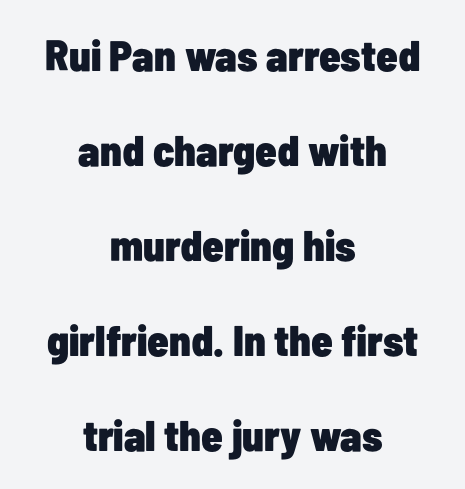
The image shows 43 px heavy, condensed sans-serif type, upright; set centered, loose line spacing (2.21x), normal letter spacing, not underlined; low stroke contrast and a medium x-height.
